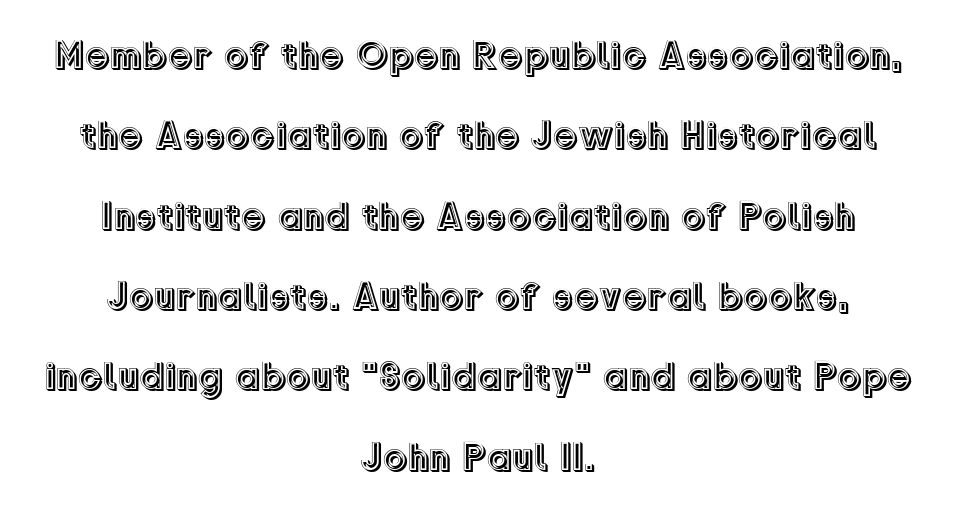
Style check: upright. Looks like regular typesetting: each glyph gets only the width it needs. Visually the block forms a symmetrical silhouette, jagged on both flanks. The line-height multiplier appears high, well above default. Glance below the letters and you will spot only blank space.
